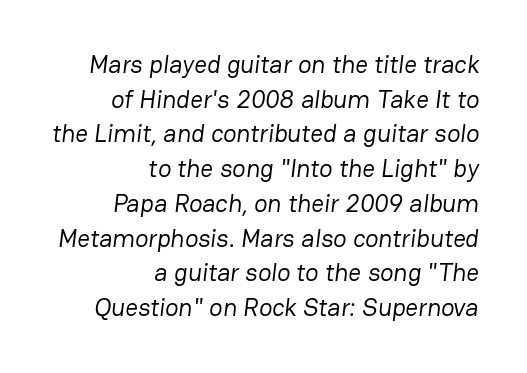
{"bold": "no", "underline": "no", "align": "right", "line_spacing": "normal", "line_spacing_ratio": 1.39, "letter_spacing": "normal", "letter_spacing_em": 0.0, "glyph_px": 25}
